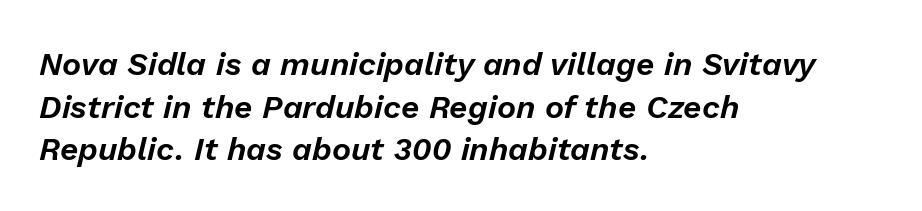
The image shows 32 px text type, italic (leaning right); set left-aligned, normal line spacing (1.33x), normal letter spacing, not underlined; low stroke contrast and a medium x-height.
